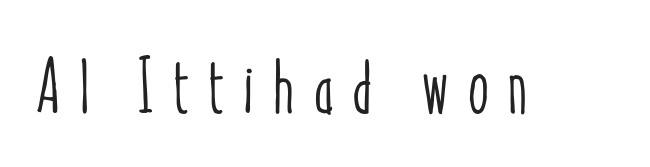
Q: Is the text italic (slanted)? A: No, it is upright.
Q: Is the text underlined? A: No.
Q: Is the spacing between letters normal or unusually wide? A: Unusually wide.
Q: Width (condensed, normal, or wide)? A: Condensed.
Q: Stroke contrast? A: Low.
Q: x-height? A: Medium.
Q: Monospaced? A: No.
